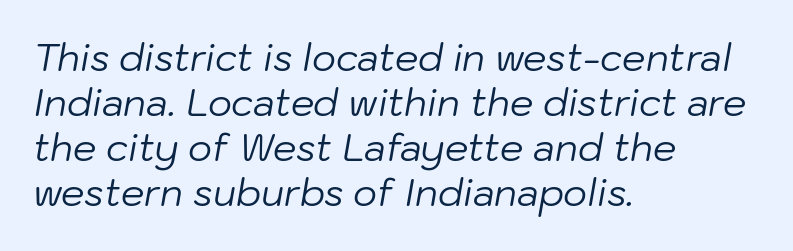
Q: Is the text bold? A: No.
Q: Is the text italic (slanted)? A: Yes, it leans right by about 10 degrees.
Q: Is the text underlined? A: No.
Q: How is the paragraph aligned? A: Left-aligned.
Q: Is the spacing between letters normal or unusually wide? A: Normal.
Q: Width (condensed, normal, or wide)? A: Normal.
Q: Stroke contrast? A: Low.
Q: x-height? A: Medium.
Q: Monospaced? A: No.
